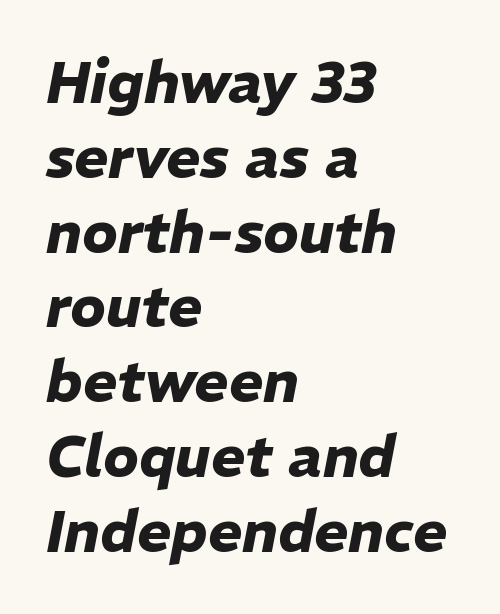
{"italic": "yes", "lean": "right", "slant_degrees": 11, "bold": "yes", "weight": "heavy", "width": "normal", "stroke_contrast": "low", "x_height": "medium", "monospaced": "no", "underline": "no", "align": "left", "line_spacing": "normal", "line_spacing_ratio": 1.29, "letter_spacing": "normal", "letter_spacing_em": 0.0, "glyph_px": 58}
